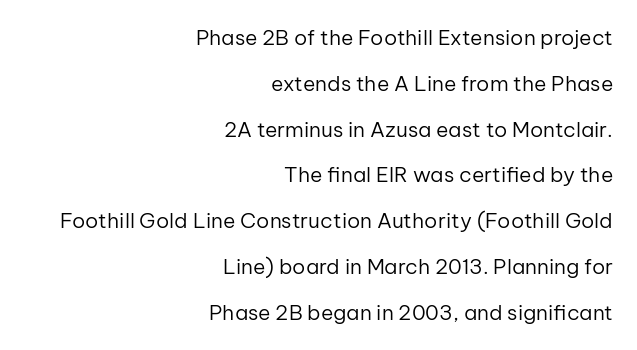
The image shows 21 px text type, upright; set right-aligned, loose line spacing (2.18x), normal letter spacing, not underlined.
